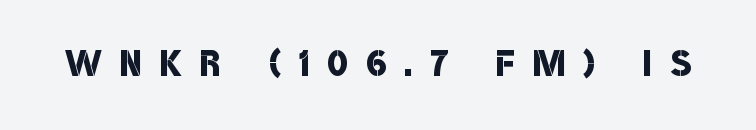
{"serif": "no", "bold": "semi", "weight": "semibold", "width": "condensed", "stroke_contrast": "low", "x_height": "large", "monospaced": "no", "underline": "no", "letter_spacing": "wide", "letter_spacing_em": 0.38, "glyph_px": 49}
